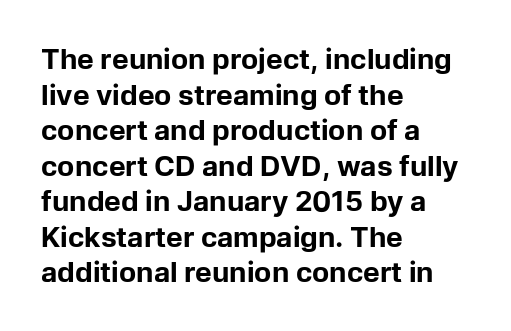
The image shows 28 px bold sans-serif type, upright; set left-aligned, normal line spacing (1.27x), normal letter spacing, not underlined; low stroke contrast and a medium x-height.
